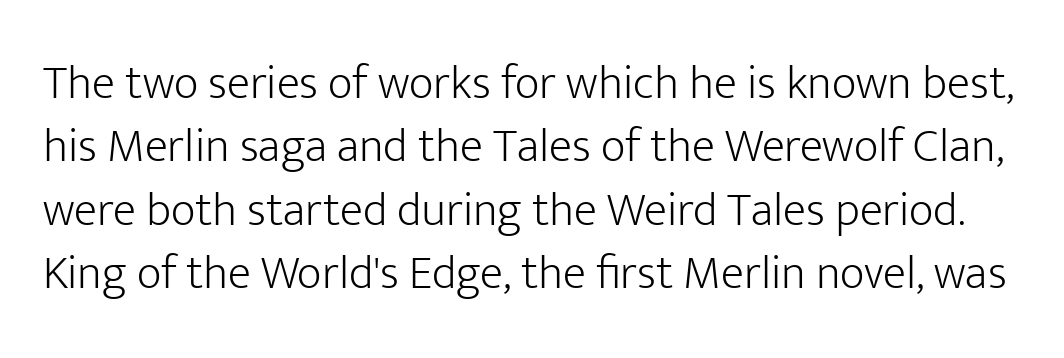
The image shows 48 px light sans-serif type, upright; set normal line spacing (1.32x), normal letter spacing, not underlined; low stroke contrast and a medium x-height.
